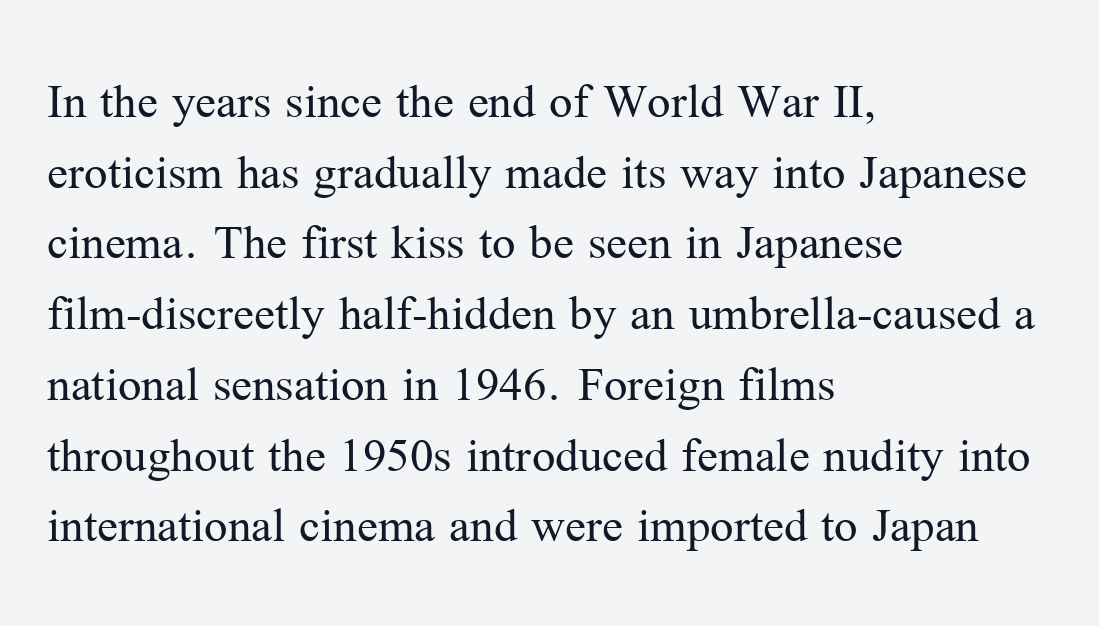
Q: Is the text bold? A: No.
Q: Is the text italic (slanted)? A: No, it is upright.
Q: Is the typeface a serif or a sans-serif typeface? A: Serif.
Q: Is the text underlined? A: No.
Q: How is the paragraph aligned? A: Left-aligned.
Q: Is the spacing between letters normal or unusually wide? A: Normal.
Q: Is the spacing between lines tight, normal or loose? A: Normal.
Q: Width (condensed, normal, or wide)? A: Normal.
Q: Stroke contrast? A: Medium.
Q: x-height? A: Medium.
Q: Monospaced? A: No.
